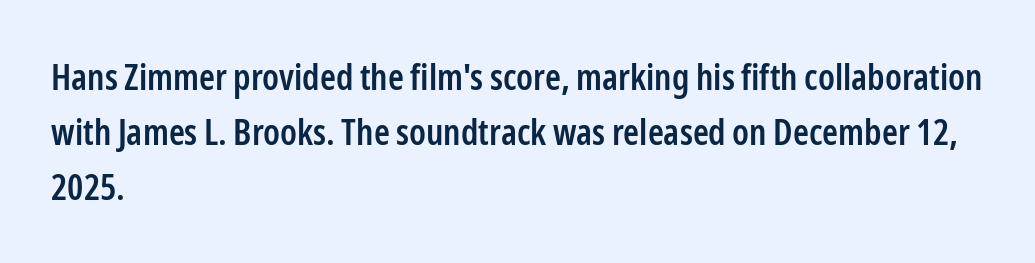
A typesetter would call this proportional, since set widths differ per character. Posture: vertical. The block of text has a typical density, with ordinary space between rows. In terms of weight, the rendering is demibold, just under bold. The letters carry no serifs — their stems end cleanly without finishing strokes.
